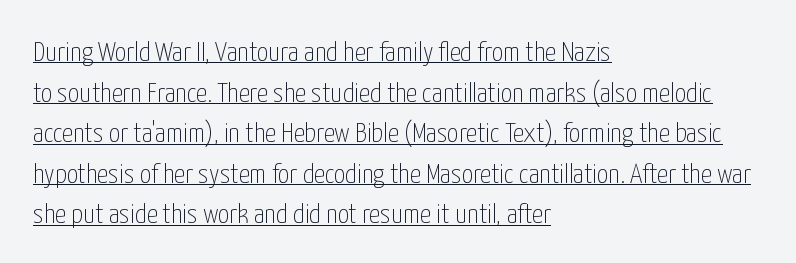
The image shows 28 px thin, condensed sans-serif type, upright; set left-aligned, normal line spacing (1.45x), normal letter spacing, underlined; low stroke contrast and a medium x-height.
